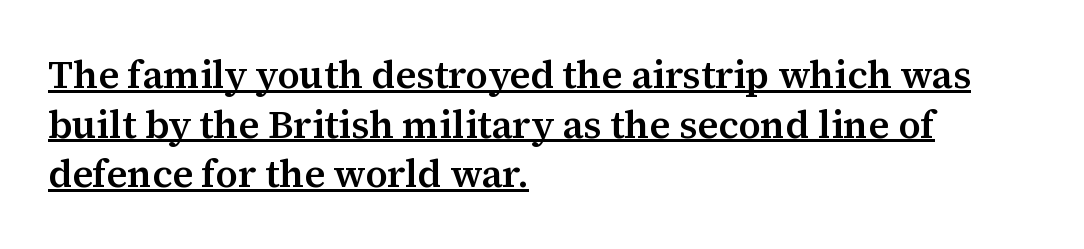
{"serif": "yes", "italic": "no", "bold": "semi", "weight": "semibold", "width": "normal", "stroke_contrast": "medium", "x_height": "medium", "monospaced": "no", "underline": "yes", "align": "left", "line_spacing": "normal", "line_spacing_ratio": 1.27, "letter_spacing": "normal", "letter_spacing_em": 0.0, "glyph_px": 39}
